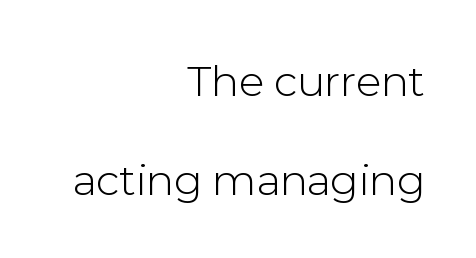
The string is rendered with underlining switched off. No letter is thick-stroked: the sample isn't bold. You could not count columns in this text — the font is proportionally spaced. The passage shown stacks its lines with a broad gap.
